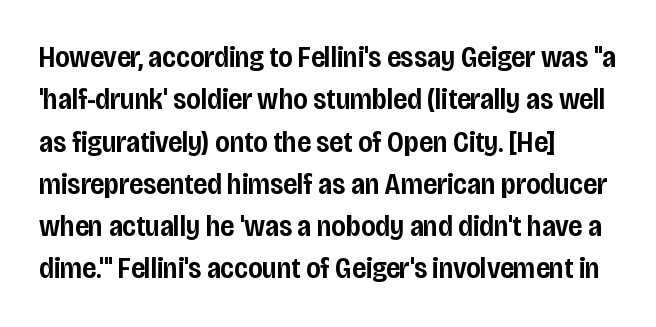
Q: Is the text bold? A: Semi-bold.
Q: Is the text italic (slanted)? A: No, it is upright.
Q: Is the typeface a serif or a sans-serif typeface? A: Sans-serif.
Q: Is the text underlined? A: No.
Q: How is the paragraph aligned? A: Left-aligned.
Q: Is the spacing between letters normal or unusually wide? A: Normal.
Q: Is the spacing between lines tight, normal or loose? A: Normal.
Q: Width (condensed, normal, or wide)? A: Condensed.
Q: Stroke contrast? A: Low.
Q: x-height? A: Large.
Q: Monospaced? A: No.
